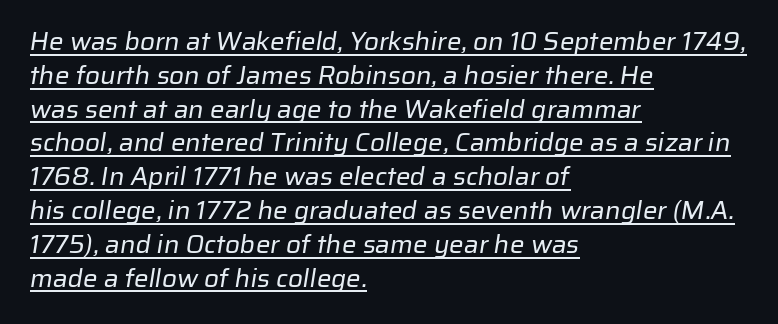
Q: Is the text bold? A: No.
Q: Is the text underlined? A: Yes.
Q: How is the paragraph aligned? A: Left-aligned.
Q: Is the spacing between letters normal or unusually wide? A: Normal.
Q: Is the spacing between lines tight, normal or loose? A: Normal.
